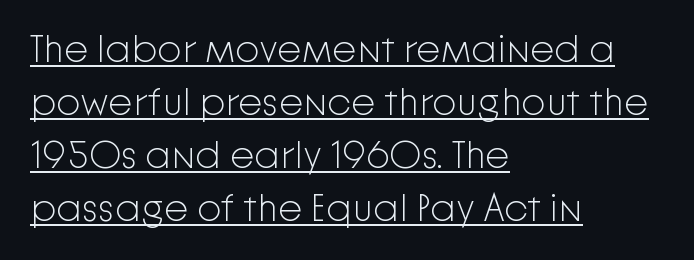
Looks like regular typesetting: each glyph gets only the width it needs. Compared with typical paragraphs, the rows here are spaced about the same. Does a line run under the words? Yes, clearly. The letterforms sit at book weight or below. Does extra space separate the letters? No, they use regular spacing. Every stem runs plumb, perpendicular to the baseline.
